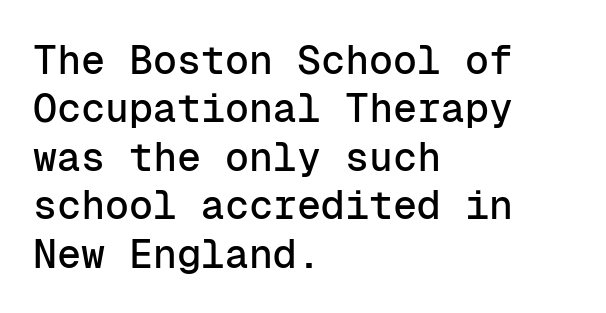
The image shows 40 px sans-serif type, upright, monospaced; set left-aligned, line spacing 1.21x, normal letter spacing, not underlined; low stroke contrast and a medium x-height.
